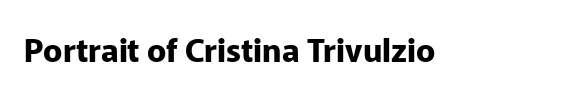
The image shows 32 px bold sans-serif type, upright; set normal letter spacing, not underlined; low stroke contrast and a medium x-height.
